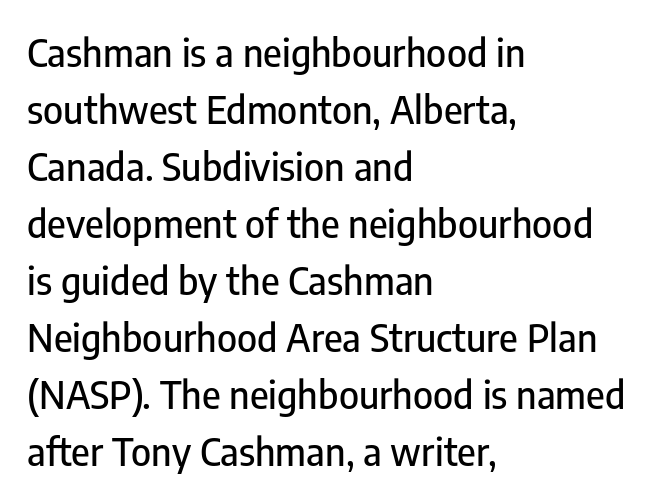
{"serif": "no", "italic": "no", "width": "condensed", "stroke_contrast": "low", "x_height": "medium", "monospaced": "no", "underline": "no", "align": "left", "line_spacing": "normal", "line_spacing_ratio": 1.5, "letter_spacing": "normal", "letter_spacing_em": 0.0, "glyph_px": 38}
